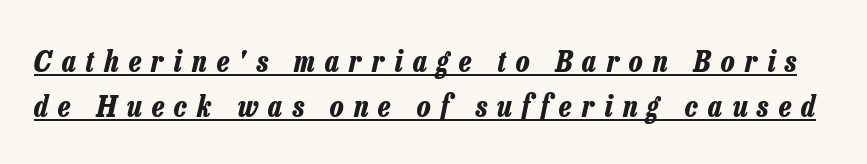
{"italic": "yes", "lean": "right", "slant_degrees": 13, "bold": "yes", "weight": "bold", "width": "condensed", "stroke_contrast": "low", "x_height": "medium", "monospaced": "no", "underline": "yes", "line_spacing": "normal", "line_spacing_ratio": 1.5, "letter_spacing": "wide", "letter_spacing_em": 0.34, "glyph_px": 30}
